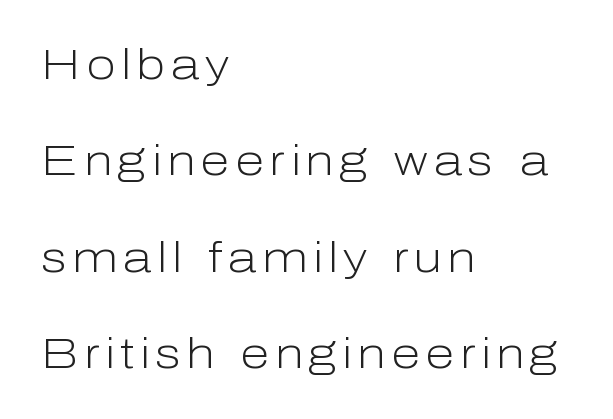
{"serif": "no", "italic": "no", "bold": "no", "weight": "light", "width": "normal", "stroke_contrast": "low", "x_height": "medium", "monospaced": "no", "underline": "no", "align": "left", "line_spacing": "loose", "line_spacing_ratio": 2.24, "glyph_px": 43}
